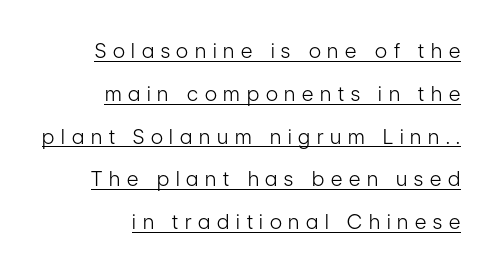
{"italic": "no", "bold": "no", "underline": "yes", "align": "right", "line_spacing": "loose", "line_spacing_ratio": 2.14, "letter_spacing": "wide", "letter_spacing_em": 0.34, "glyph_px": 20}
